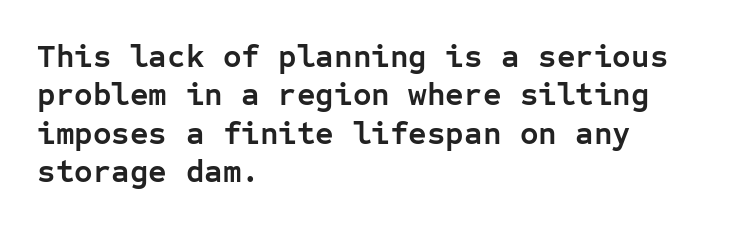
The image shows 32 px semibold sans-serif type, upright, monospaced; set left-aligned, line spacing 1.2x, normal letter spacing, not underlined; low stroke contrast and a medium x-height.
